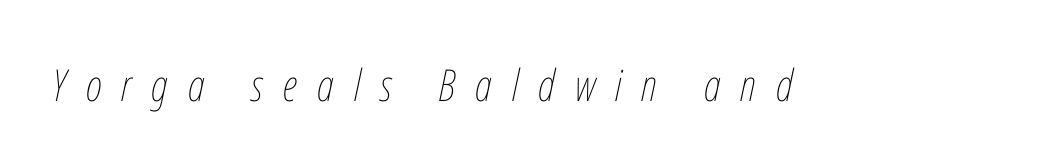
The rendering uses natural spacing where letterforms have individual widths. This is not heavy type; no bold has been used. Glance below the letters and you will spot only blank space. A typesetter would call this heavily tracked-out type.
